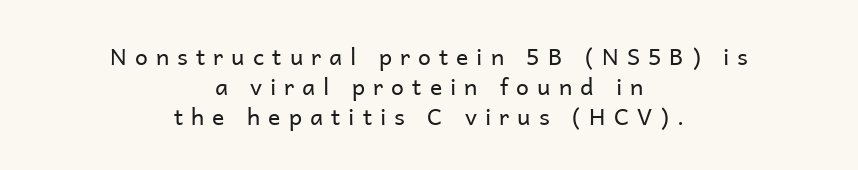
The image shows 23 px text type, upright; set centered, normal line spacing (1.3x), unusually wide letter spacing (+0.35 em), not underlined.
